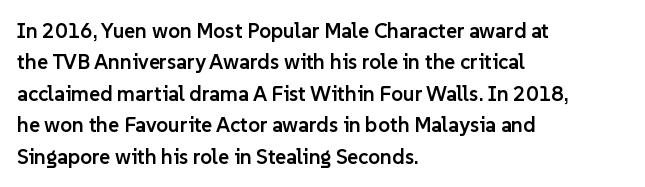
The glyphs have the mass of a demibold cut, below bold. The compositor pushed each line to the left boundary. The passage shown is not underscored anywhere. Caption: standard tracking, unaltered. Reading down the column, the eye jumps a familiar distance to each next line. The axis of the letterforms is exactly vertical.
